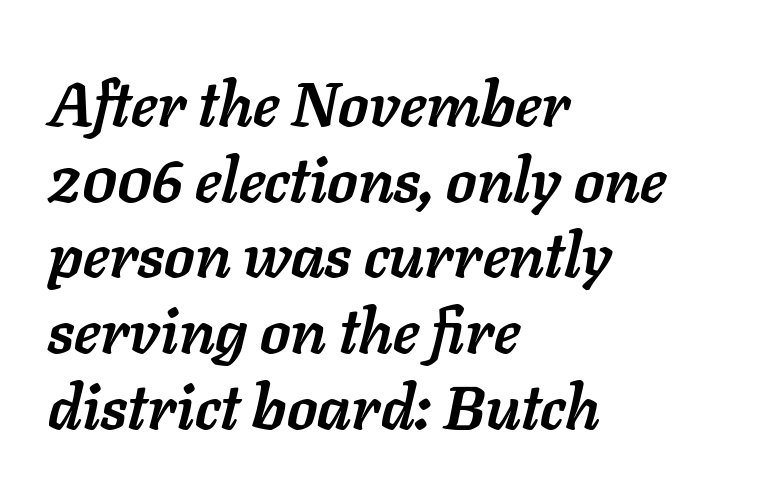
{"italic": "yes", "lean": "right", "slant_degrees": 11, "bold": "yes", "weight": "semibold", "width": "normal", "stroke_contrast": "low", "x_height": "medium", "monospaced": "no", "underline": "no", "align": "left", "line_spacing_ratio": 1.22, "letter_spacing": "normal", "letter_spacing_em": 0.0, "glyph_px": 62}
